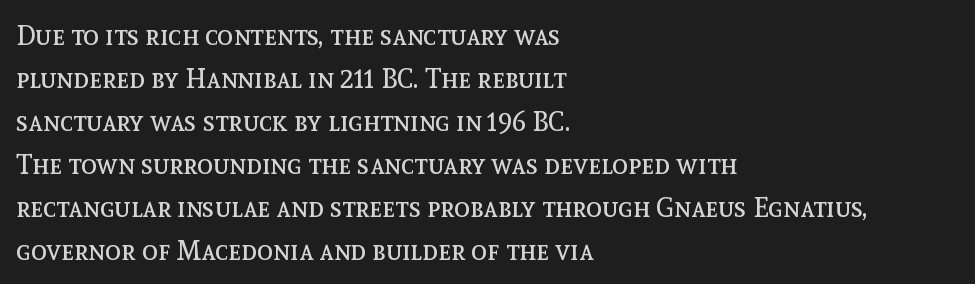
{"italic": "no", "bold": "no", "underline": "no", "align": "left", "line_spacing": "normal", "line_spacing_ratio": 1.59, "letter_spacing": "normal", "letter_spacing_em": 0.0, "glyph_px": 27}
